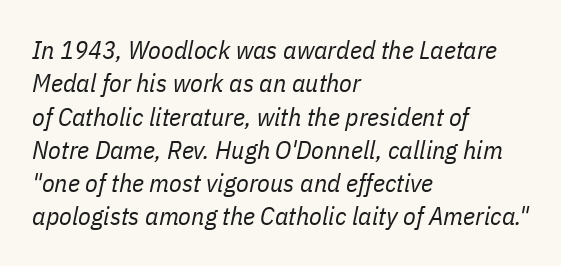
The passage is arranged the way most books set body copy — flush left. Does extra space separate the letters? No, they use regular spacing. A typesetter would call this leading conventional body-copy spacing. An italicized treatment has been applied to the whole sample.
